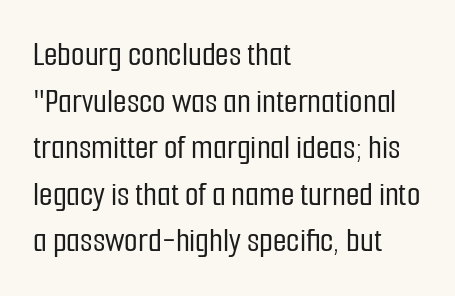
The foot of each line stays bare and open. The specimen reads as upright at a glance. Each letter's strokes conclude bluntly, with no projecting serifs. A typesetter would call this zero additional tracking.
